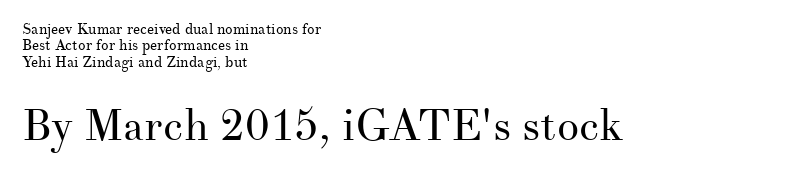
Is there any slant? The stems are plumb. Very little white space separates one row of letters from the next. The second block has been scaled up relative to the first. Line beginnings align vertically; line endings do not. The letters advance in unequal steps, a hallmark of proportional type.
